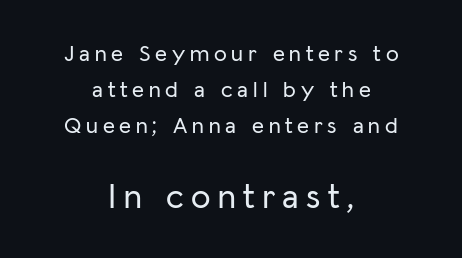
Q: Is the text italic (slanted)? A: No, it is upright.
Q: Is the typeface a serif or a sans-serif typeface? A: Sans-serif.
Q: Is the text underlined? A: No.
Q: How is the paragraph aligned? A: Centered.
Q: Is the spacing between letters normal or unusually wide? A: Unusually wide.
Q: Is the spacing between lines tight, normal or loose? A: Normal.
Q: Which block of text is set in a larger size, the first (top) or the second (bottom)? A: The second (bottom) one.
Q: Width (condensed, normal, or wide)? A: Normal.
Q: Stroke contrast? A: Low.
Q: x-height? A: Medium.
Q: Monospaced? A: No.
